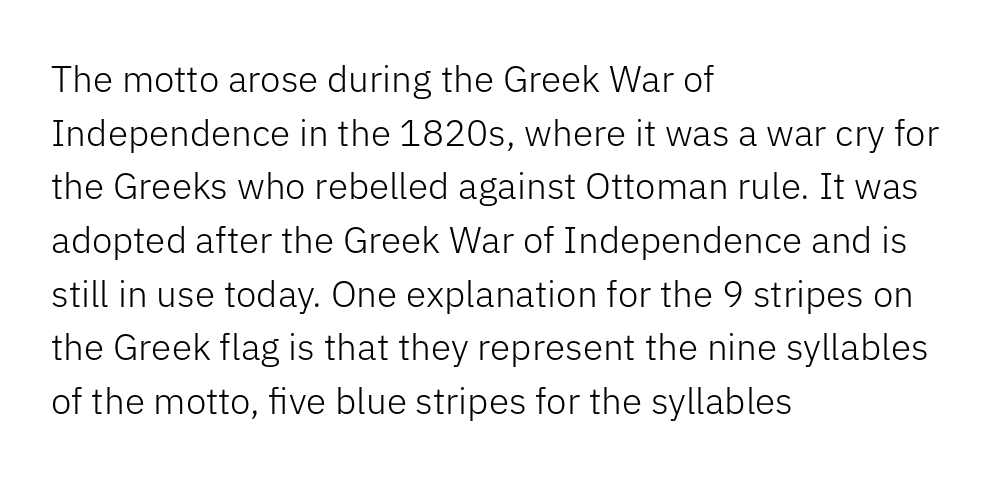
The image shows 37 px light sans-serif type, upright; set left-aligned, normal line spacing (1.45x), normal letter spacing, not underlined; low stroke contrast and a medium x-height.
